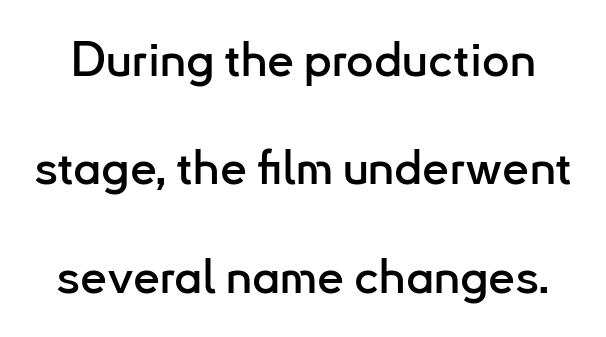
Q: Is the text italic (slanted)? A: No, it is upright.
Q: Is the typeface a serif or a sans-serif typeface? A: Sans-serif.
Q: Is the text underlined? A: No.
Q: Is the spacing between letters normal or unusually wide? A: Normal.
Q: Is the spacing between lines tight, normal or loose? A: Loose.
Q: Width (condensed, normal, or wide)? A: Normal.
Q: Stroke contrast? A: Low.
Q: x-height? A: Small.
Q: Monospaced? A: No.
